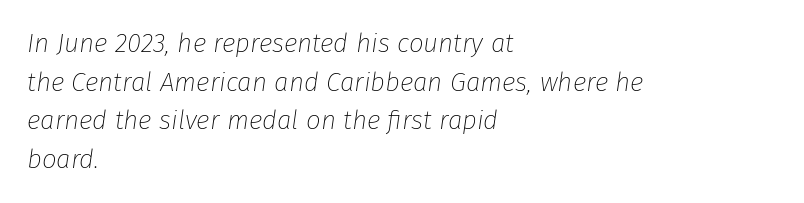
{"italic": "yes", "lean": "right", "slant_degrees": 8, "bold": "no", "underline": "no", "align": "left", "line_spacing": "normal", "line_spacing_ratio": 1.49, "letter_spacing": "normal", "letter_spacing_em": 0.0, "glyph_px": 26}
